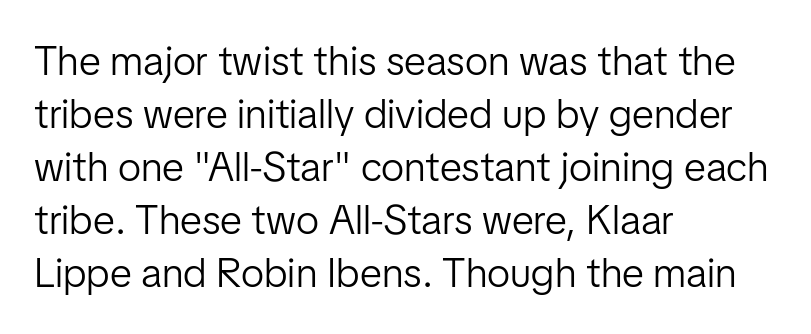
The image shows 41 px light sans-serif type, upright; set left-aligned, normal line spacing (1.29x), normal letter spacing, not underlined; low stroke contrast and a medium x-height.
